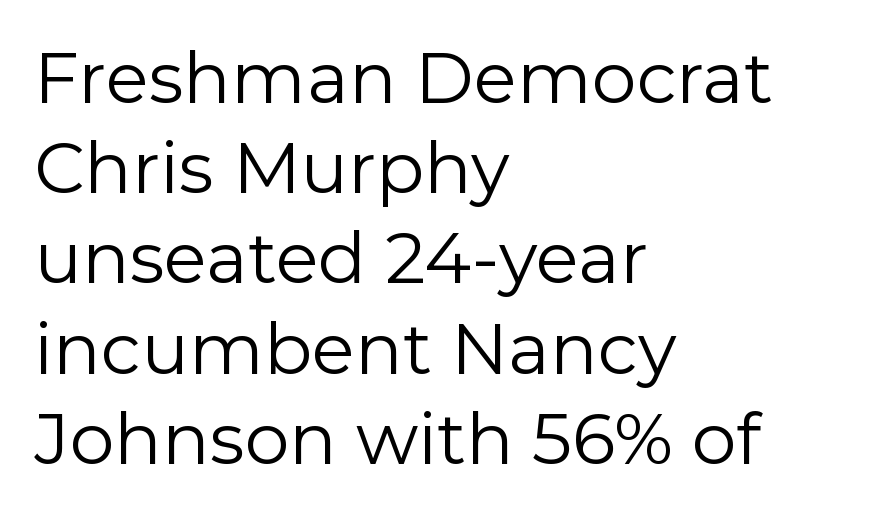
{"serif": "no", "italic": "no", "bold": "no", "weight": "regular", "width": "normal", "stroke_contrast": "low", "x_height": "medium", "monospaced": "no", "underline": "no", "align": "left", "line_spacing": "normal", "line_spacing_ratio": 1.27, "letter_spacing": "normal", "letter_spacing_em": 0.0, "glyph_px": 71}
